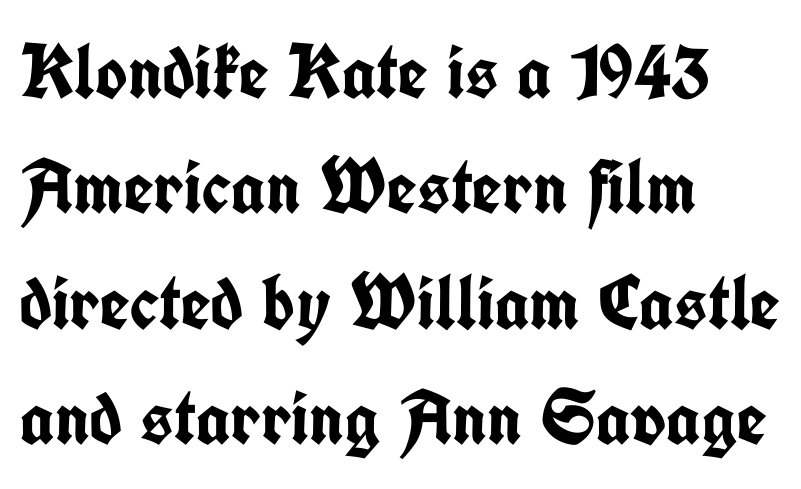
Nope, not italic — everything's standing straight. Here the glyphs are tracked normally, forming tight word shapes. Teacher's note: observe the even left margin — that is flush-left alignment. These lines sit exactly where default settings would place them. Serif or sans? Sans — the stroke terminals are bare. Emphasis by weight is at full strength: bold.
